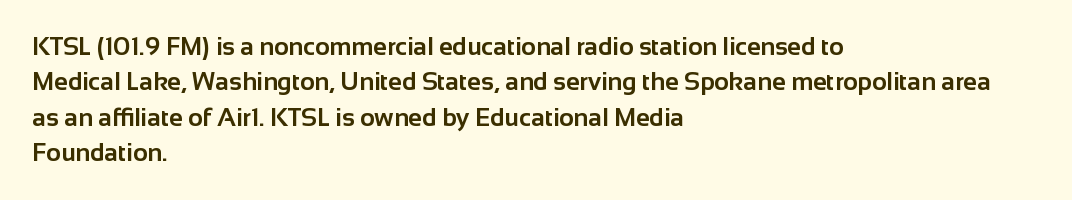
Q: Is the text bold? A: Yes.
Q: Is the text italic (slanted)? A: No, it is upright.
Q: Is the text underlined? A: No.
Q: How is the paragraph aligned? A: Left-aligned.
Q: Is the spacing between letters normal or unusually wide? A: Normal.
Q: Is the spacing between lines tight, normal or loose? A: Normal.
